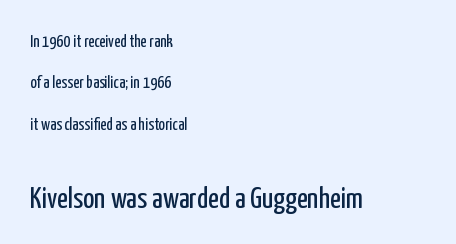
{"serif": "no", "italic": "no", "bold": "no", "weight": "regular", "width": "condensed", "stroke_contrast": "low", "x_height": "medium", "monospaced": "no", "underline": "no", "align": "left", "line_spacing": "loose", "line_spacing_ratio": 2.43, "letter_spacing": "normal", "letter_spacing_em": 0.0, "larger_block": "second", "size_ratio": 1.76, "glyph_px": 30}
